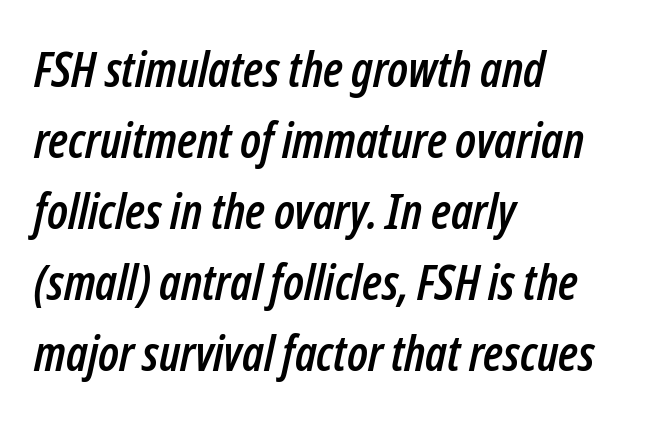
The image shows 49 px condensed type, italic (leaning right); set left-aligned, normal line spacing (1.45x), normal letter spacing, not underlined; low stroke contrast and a medium x-height.
